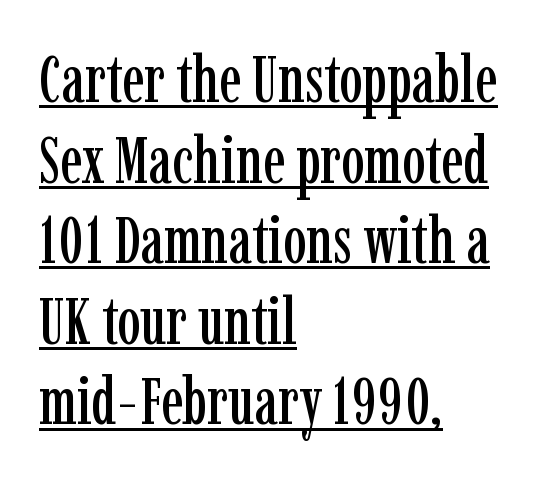
{"serif": "yes", "italic": "no", "width": "condensed", "stroke_contrast": "low", "x_height": "medium", "monospaced": "no", "underline": "yes", "align": "left", "line_spacing_ratio": 1.22, "letter_spacing": "normal", "letter_spacing_em": 0.0, "glyph_px": 66}
